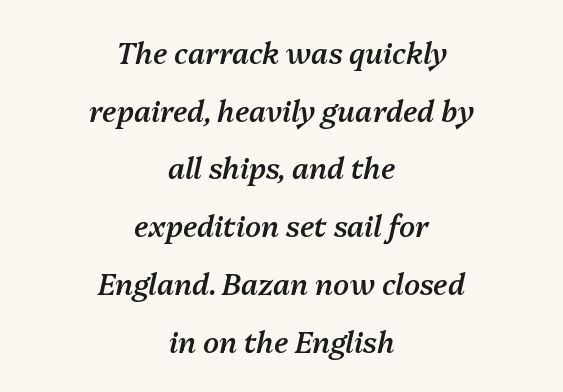
The image shows 29 px semibold type, italic (leaning right); set centered, loose line spacing (1.99x), normal letter spacing, not underlined; medium stroke contrast and a medium x-height.
